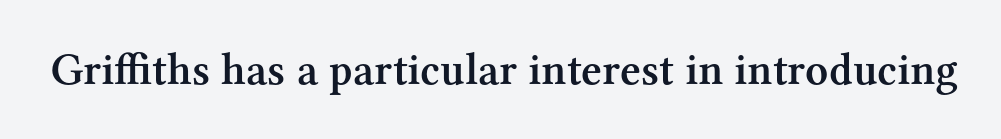
Q: Is the text bold? A: Semi-bold.
Q: Is the text italic (slanted)? A: No, it is upright.
Q: Is the typeface a serif or a sans-serif typeface? A: Serif.
Q: Is the text underlined? A: No.
Q: Is the spacing between letters normal or unusually wide? A: Normal.
Q: Width (condensed, normal, or wide)? A: Normal.
Q: Stroke contrast? A: Medium.
Q: x-height? A: Medium.
Q: Monospaced? A: No.
